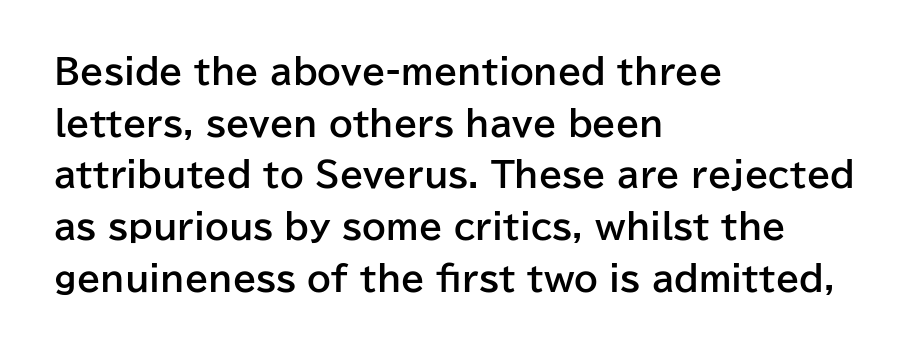
Vertical strokes here are truly vertical. The space beneath each line is pristine and unruled. Leading matches the norm, producing a regular column. The compositor pushed each line to the left boundary.
